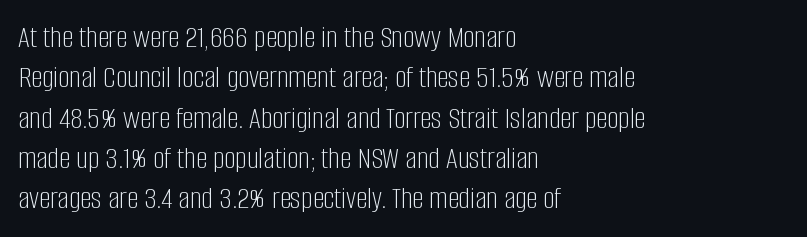
{"serif": "no", "italic": "no", "bold": "no", "weight": "light", "width": "condensed", "stroke_contrast": "low", "x_height": "large", "monospaced": "no", "underline": "no", "align": "left", "line_spacing": "normal", "line_spacing_ratio": 1.26, "letter_spacing": "normal", "letter_spacing_em": 0.0, "glyph_px": 32}
